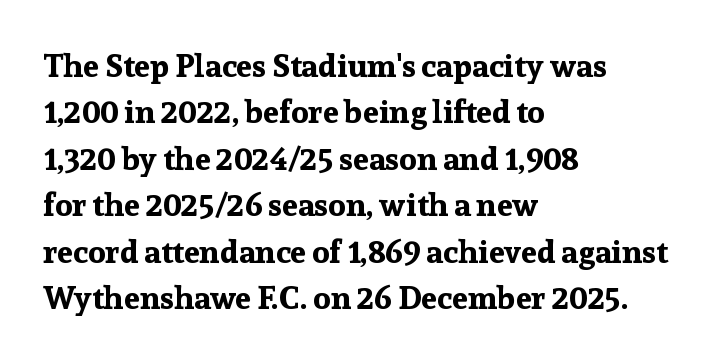
{"serif": "yes", "italic": "no", "bold": "yes", "weight": "bold", "width": "normal", "stroke_contrast": "low", "x_height": "medium", "monospaced": "no", "underline": "no", "align": "left", "line_spacing": "normal", "line_spacing_ratio": 1.45, "letter_spacing": "normal", "letter_spacing_em": 0.0, "glyph_px": 32}
